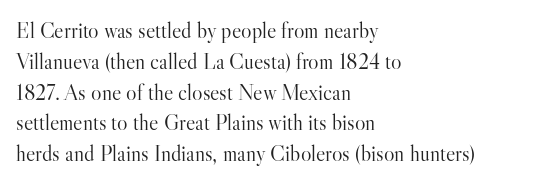
The image shows 22 px text type, upright; set left-aligned, normal line spacing (1.4x), normal letter spacing, not underlined.
